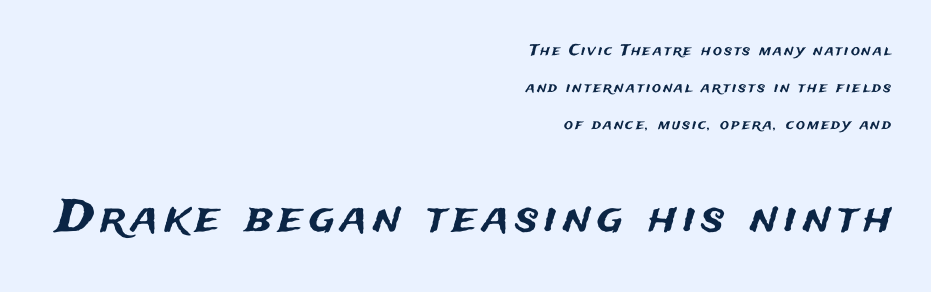
{"serif": "no", "width": "normal", "stroke_contrast": "medium", "x_height": "medium", "monospaced": "no", "underline": "no", "align": "right", "line_spacing": "loose", "line_spacing_ratio": 2.48, "larger_block": "second", "size_ratio": 2.93, "glyph_px": 44}
